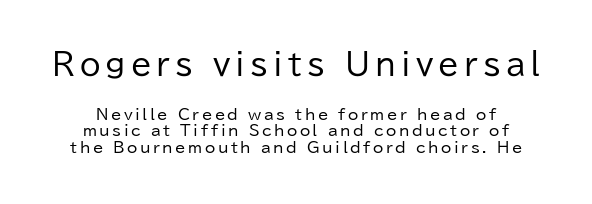
{"serif": "no", "italic": "no", "bold": "no", "weight": "regular", "width": "normal", "stroke_contrast": "low", "x_height": "medium", "monospaced": "no", "underline": "no", "line_spacing": "tight", "line_spacing_ratio": 1.12, "larger_block": "first", "size_ratio": 2.0, "glyph_px": 30}
